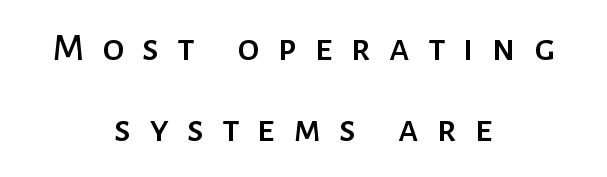
No feet cap the strokes, marking this as sans-serif type. Beneath every word, the page is bare. Teacher's note: observe the equal gaps on both sides — that is centered alignment. You could fit nearly another row in the gap between these rows. This sample has the flowing, uneven cadence of proportional lettering. Substantial extra tracking has been applied to these lines.
